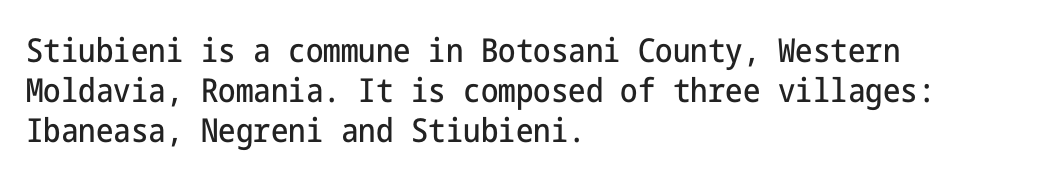
Q: Is the text italic (slanted)? A: No, it is upright.
Q: Is the typeface a serif or a sans-serif typeface? A: Sans-serif.
Q: Is the text underlined? A: No.
Q: How is the paragraph aligned? A: Left-aligned.
Q: Is the spacing between letters normal or unusually wide? A: Normal.
Q: Width (condensed, normal, or wide)? A: Condensed.
Q: Stroke contrast? A: Low.
Q: x-height? A: Medium.
